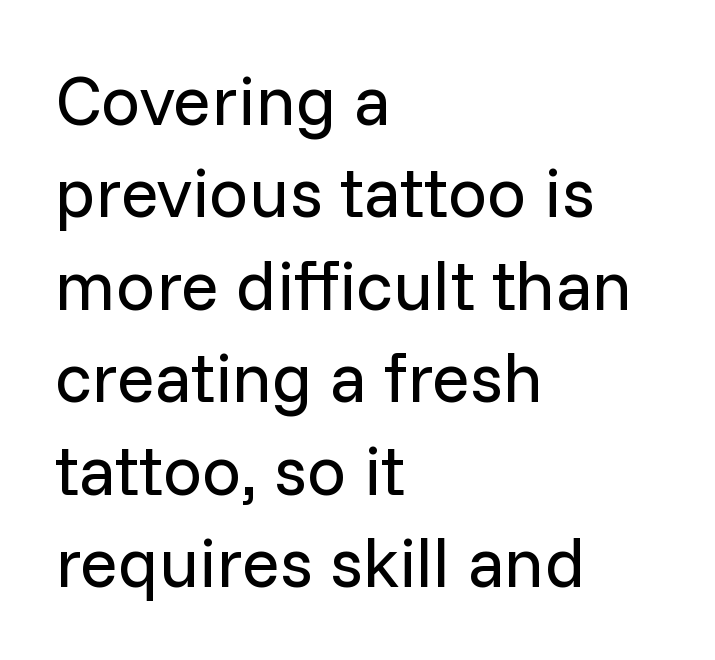
{"serif": "no", "italic": "no", "bold": "no", "weight": "regular", "width": "normal", "stroke_contrast": "low", "x_height": "medium", "monospaced": "no", "underline": "no", "align": "left", "line_spacing": "normal", "line_spacing_ratio": 1.32, "letter_spacing": "normal", "letter_spacing_em": 0.0, "glyph_px": 70}
